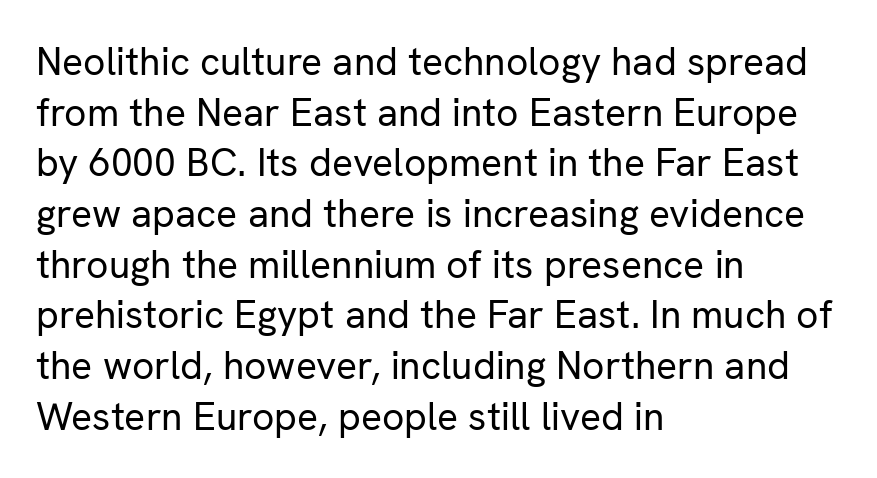
Proportional: the letters do not fall into vertical columns. You can tell from the bare stems that sans-serif type was used. You can tell it's not italic because the verticals are truly vertical. The lines are quadded left. Beneath every word, the page is bare.
